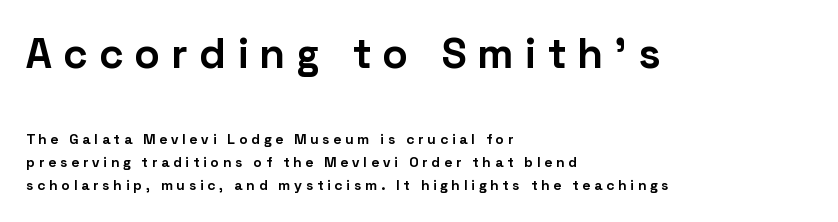
{"serif": "no", "italic": "no", "bold": "yes", "weight": "bold", "width": "normal", "stroke_contrast": "low", "x_height": "medium", "monospaced": "no", "underline": "no", "align": "left", "line_spacing": "normal", "line_spacing_ratio": 1.67, "letter_spacing": "wide", "letter_spacing_em": 0.29, "larger_block": "first", "size_ratio": 3.0, "glyph_px": 42}
